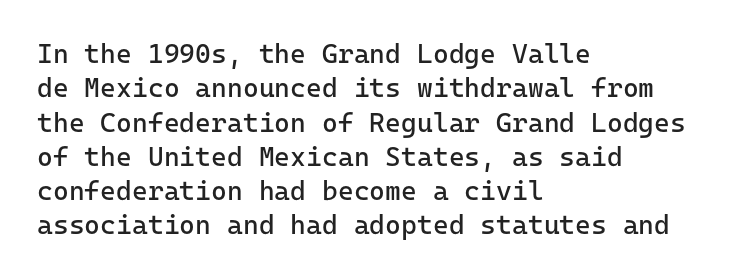
{"italic": "no", "bold": "no", "underline": "no", "align": "left", "line_spacing": "normal", "line_spacing_ratio": 1.27, "letter_spacing": "normal", "letter_spacing_em": 0.0, "glyph_px": 27}
